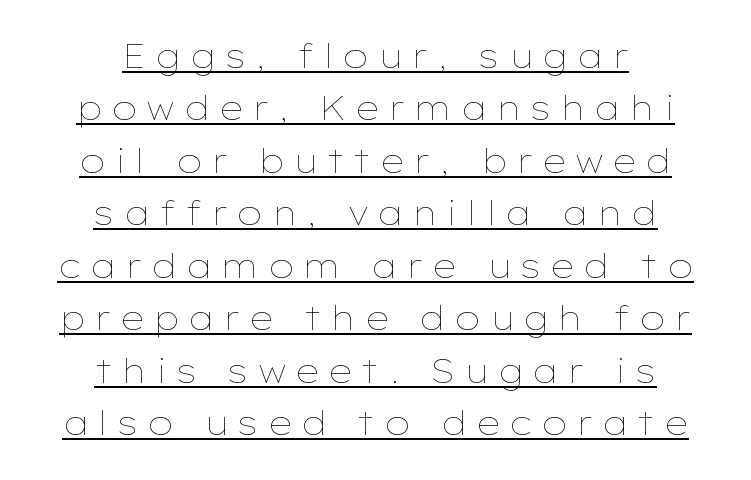
{"italic": "no", "bold": "no", "weight": "thin", "width": "wide", "stroke_contrast": "low", "x_height": "medium", "monospaced": "no", "underline": "yes", "align": "center", "line_spacing": "normal", "line_spacing_ratio": 1.59, "letter_spacing": "wide", "letter_spacing_em": 0.26, "glyph_px": 33}
